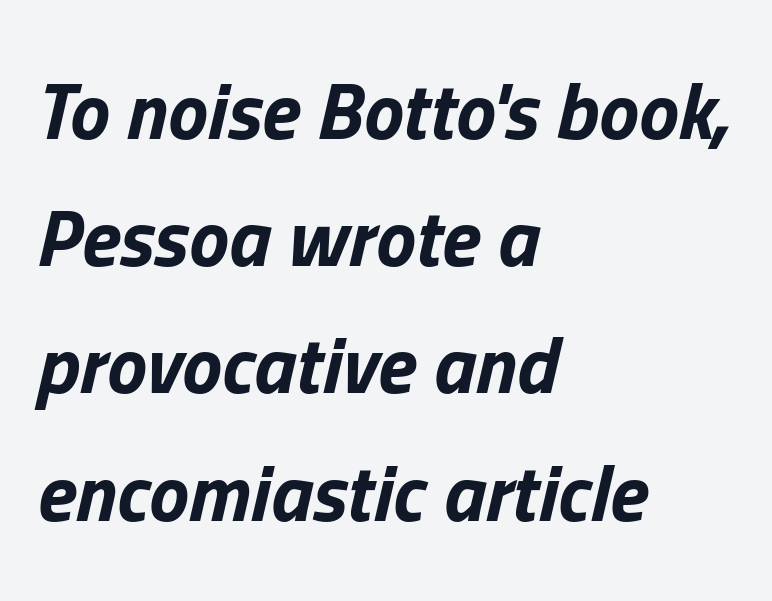
The image shows 80 px bold type, italic (leaning right); set left-aligned, normal line spacing (1.59x), normal letter spacing, not underlined; low stroke contrast and a medium x-height.
